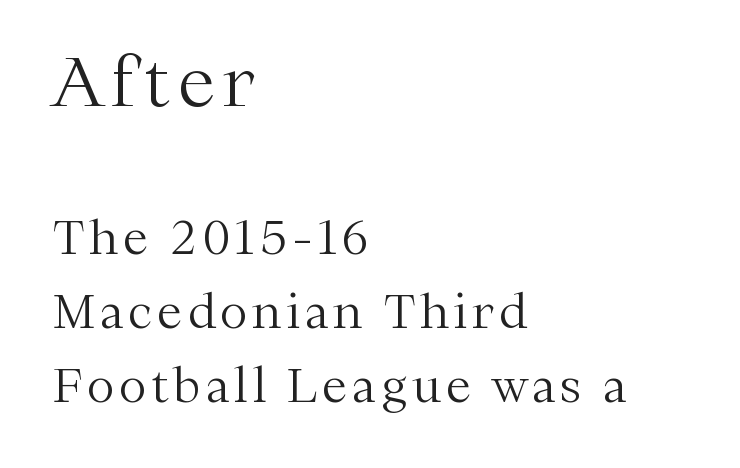
Q: Is the text bold? A: No.
Q: Is the text italic (slanted)? A: No, it is upright.
Q: Is the typeface a serif or a sans-serif typeface? A: Serif.
Q: Is the text underlined? A: No.
Q: How is the paragraph aligned? A: Left-aligned.
Q: Is the spacing between lines tight, normal or loose? A: Normal.
Q: Which block of text is set in a larger size, the first (top) or the second (bottom)? A: The first (top) one.
Q: Width (condensed, normal, or wide)? A: Normal.
Q: Stroke contrast? A: Medium.
Q: x-height? A: Medium.
Q: Monospaced? A: No.
